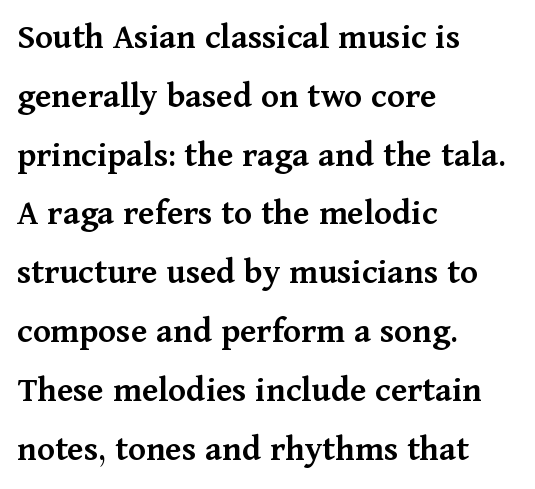
Q: Is the text bold? A: Semi-bold.
Q: Is the text italic (slanted)? A: No, it is upright.
Q: Is the typeface a serif or a sans-serif typeface? A: Serif.
Q: Is the text underlined? A: No.
Q: How is the paragraph aligned? A: Left-aligned.
Q: Is the spacing between letters normal or unusually wide? A: Normal.
Q: Is the spacing between lines tight, normal or loose? A: Normal.
Q: Width (condensed, normal, or wide)? A: Normal.
Q: Stroke contrast? A: Medium.
Q: x-height? A: Medium.
Q: Monospaced? A: No.
